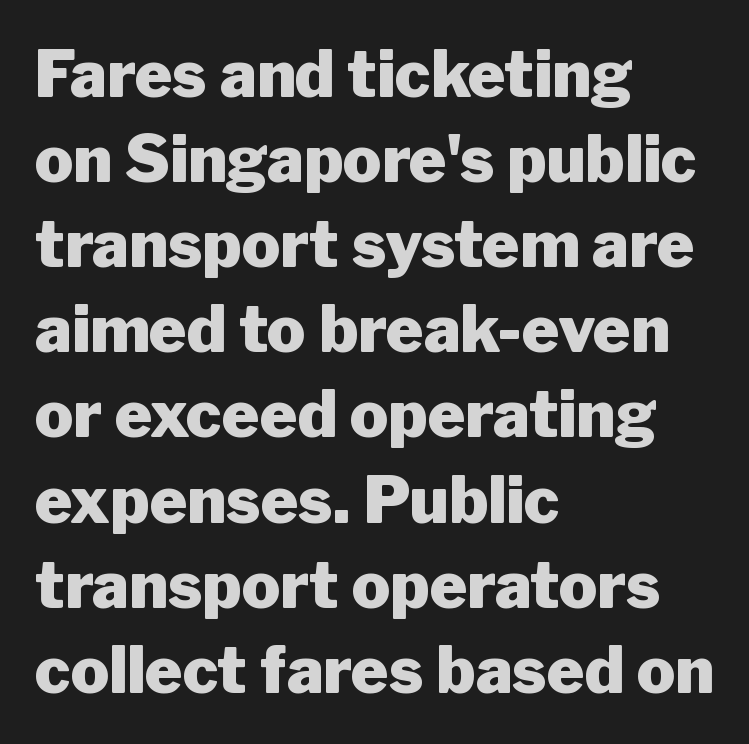
Q: Is the text bold? A: Yes.
Q: Is the text italic (slanted)? A: No, it is upright.
Q: Is the typeface a serif or a sans-serif typeface? A: Sans-serif.
Q: Is the text underlined? A: No.
Q: How is the paragraph aligned? A: Left-aligned.
Q: Is the spacing between letters normal or unusually wide? A: Normal.
Q: Is the spacing between lines tight, normal or loose? A: Normal.
Q: Width (condensed, normal, or wide)? A: Normal.
Q: Stroke contrast? A: Low.
Q: x-height? A: Medium.
Q: Monospaced? A: No.
